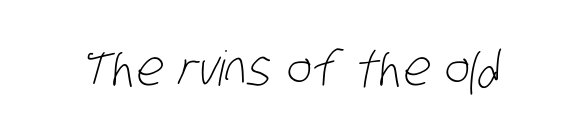
The image shows 48 px light, condensed sans-serif type; set normal letter spacing, not underlined; low stroke contrast and a large x-height.
